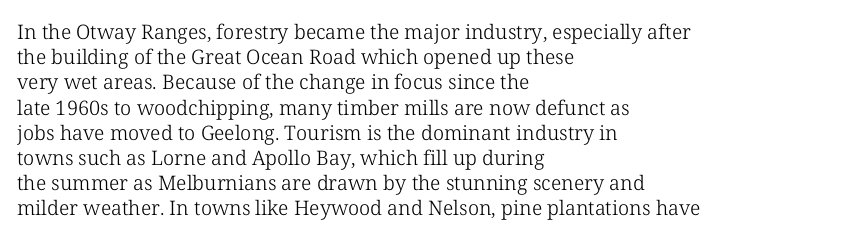
The image shows 20 px text type, upright; set left-aligned, normal line spacing (1.26x), normal letter spacing, not underlined.
